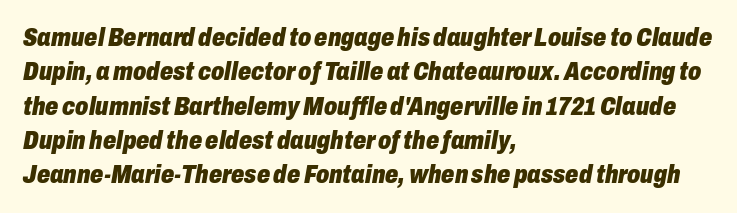
The image shows 26 px bold type, italic (leaning right); set left-aligned, normal line spacing (1.32x), normal letter spacing, not underlined.
